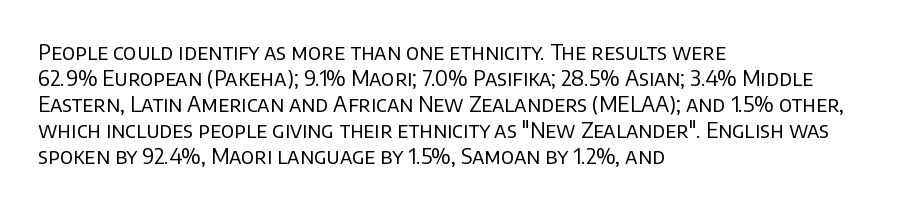
{"italic": "no", "bold": "no", "underline": "no", "align": "left", "line_spacing_ratio": 1.24, "letter_spacing": "normal", "letter_spacing_em": 0.0, "glyph_px": 21}
